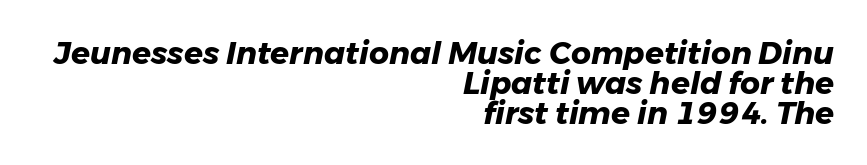
{"italic": "yes", "lean": "right", "slant_degrees": 11, "bold": "yes", "weight": "heavy", "width": "normal", "stroke_contrast": "low", "x_height": "medium", "monospaced": "no", "underline": "no", "align": "right", "line_spacing": "tight", "line_spacing_ratio": 0.96, "letter_spacing": "normal", "letter_spacing_em": 0.0, "glyph_px": 31}
